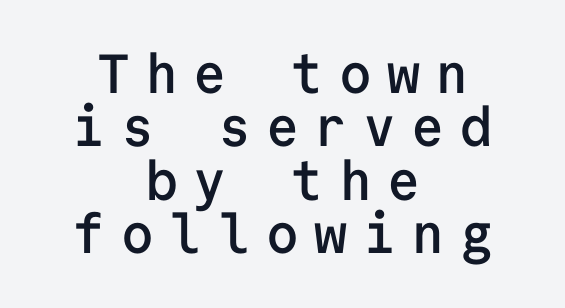
The image shows 55 px semibold sans-serif type, upright, monospaced; set centered, tight line spacing (0.97x), unusually wide letter spacing (+0.28 em), not underlined; low stroke contrast and a medium x-height.
